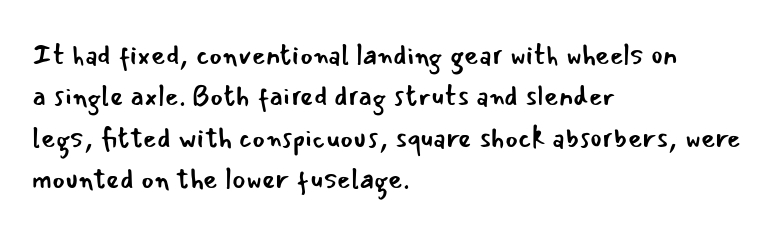
If you measured baseline to baseline, you'd find a middling distance. Decoration check: the copy has no underline. Ink coverage per letter is moderate at most. This sample uses plain, unmodified letter spacing. Every row of glyphs begins at an identical x-position on the left. Tall strokes in this sample are plumb rather than angled.
